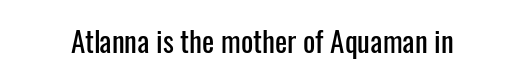
The image shows 29 px condensed sans-serif type, upright; set normal letter spacing, not underlined; low stroke contrast and a medium x-height.
